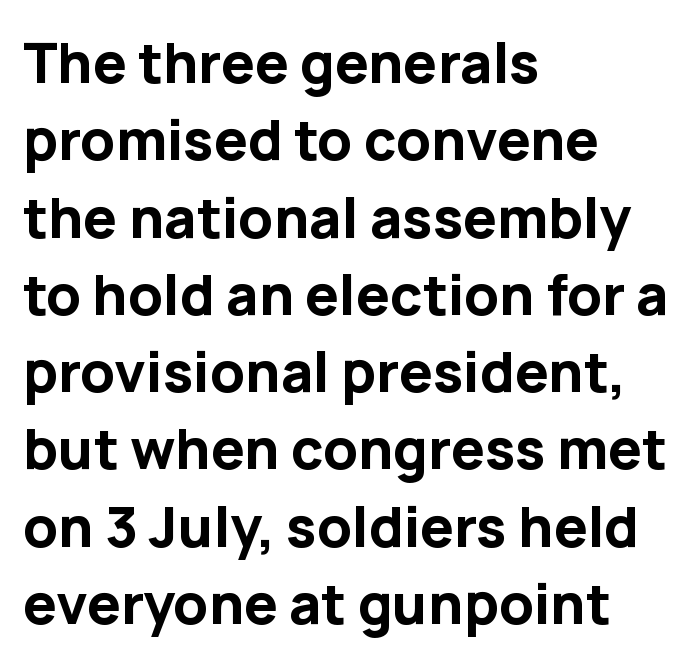
The image shows 56 px bold sans-serif type, upright; set left-aligned, normal line spacing (1.38x), normal letter spacing, not underlined; low stroke contrast and a medium x-height.
